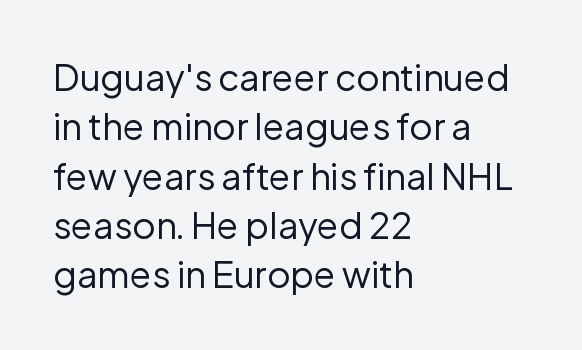
Q: Is the text bold? A: No.
Q: Is the text italic (slanted)? A: No, it is upright.
Q: Is the typeface a serif or a sans-serif typeface? A: Sans-serif.
Q: Is the text underlined? A: No.
Q: How is the paragraph aligned? A: Left-aligned.
Q: Is the spacing between letters normal or unusually wide? A: Normal.
Q: Is the spacing between lines tight, normal or loose? A: Normal.
Q: Width (condensed, normal, or wide)? A: Normal.
Q: Stroke contrast? A: Low.
Q: x-height? A: Medium.
Q: Monospaced? A: No.
